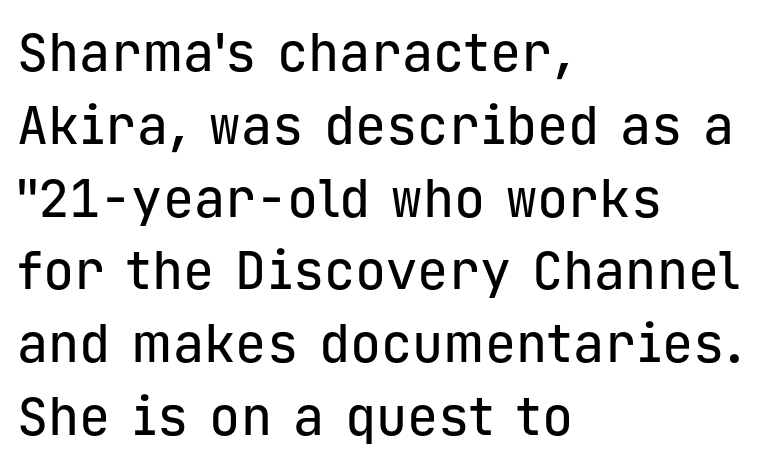
Q: Is the text italic (slanted)? A: No, it is upright.
Q: Is the typeface a serif or a sans-serif typeface? A: Sans-serif.
Q: Is the text underlined? A: No.
Q: How is the paragraph aligned? A: Left-aligned.
Q: Is the spacing between letters normal or unusually wide? A: Normal.
Q: Is the spacing between lines tight, normal or loose? A: Normal.
Q: Width (condensed, normal, or wide)? A: Normal.
Q: Stroke contrast? A: Low.
Q: x-height? A: Medium.
Q: Monospaced? A: Yes.
